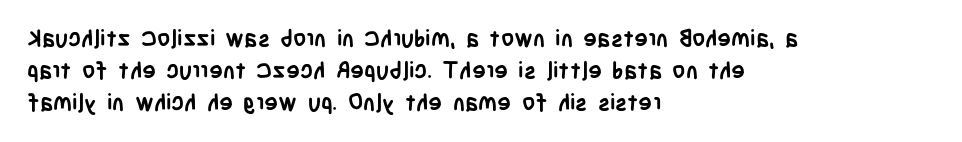
{"italic": "no", "bold": "yes", "underline": "no", "align": "left", "line_spacing": "normal", "line_spacing_ratio": 1.39, "letter_spacing": "normal", "letter_spacing_em": 0.0, "glyph_px": 23}
